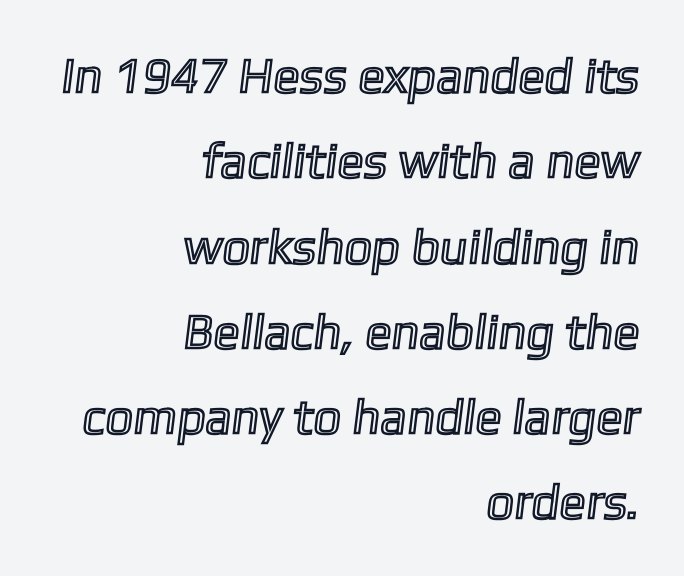
{"width": "normal", "x_height": "medium", "monospaced": "no", "underline": "no", "align": "right", "line_spacing_ratio": 1.74, "letter_spacing": "normal", "letter_spacing_em": 0.0, "glyph_px": 49}
